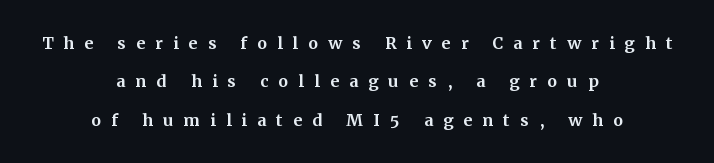
{"italic": "no", "underline": "no", "align": "center", "line_spacing_ratio": 1.74, "letter_spacing": "wide", "letter_spacing_em": 0.46, "glyph_px": 22}
